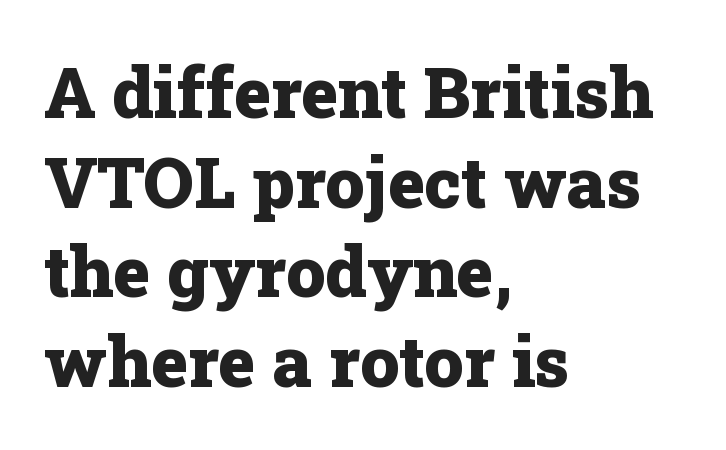
The image shows 70 px heavy serif type, upright; set left-aligned, normal line spacing (1.28x), normal letter spacing, not underlined; low stroke contrast and a medium x-height.
